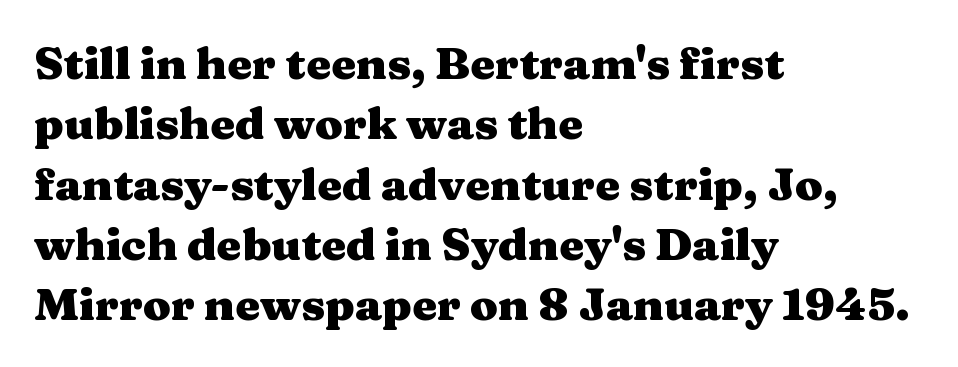
{"serif": "yes", "italic": "no", "bold": "yes", "weight": "heavy", "width": "wide", "stroke_contrast": "medium", "x_height": "medium", "monospaced": "no", "underline": "no", "align": "left", "line_spacing": "normal", "line_spacing_ratio": 1.34, "letter_spacing": "normal", "letter_spacing_em": 0.0, "glyph_px": 45}
